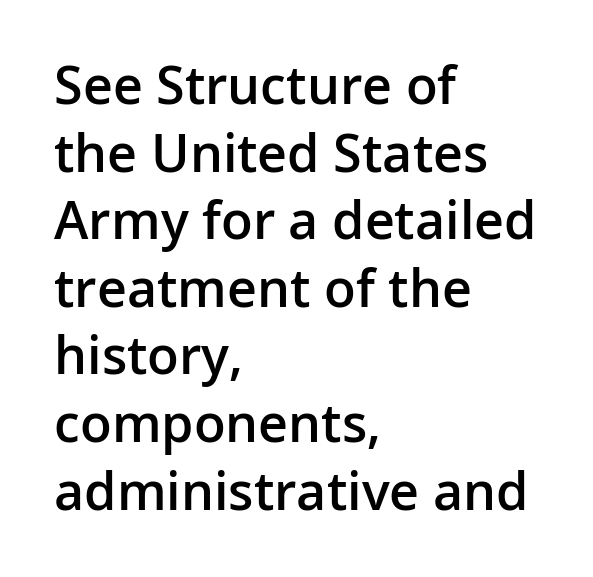
The image shows 52 px semibold sans-serif type, upright; set left-aligned, normal line spacing (1.3x), normal letter spacing, not underlined; low stroke contrast and a medium x-height.
